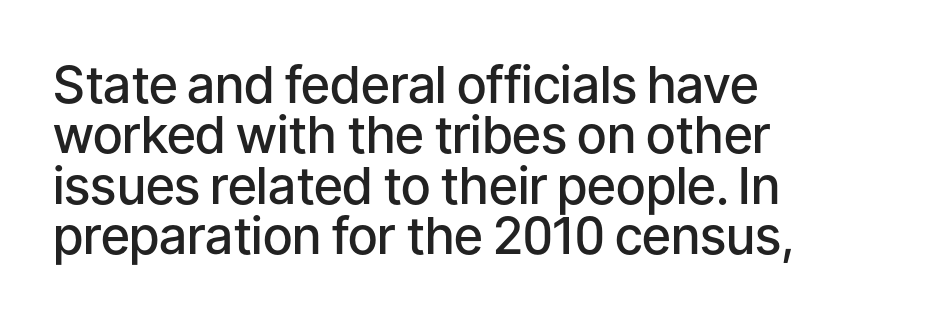
{"serif": "no", "italic": "no", "bold": "semi", "weight": "semibold", "width": "normal", "stroke_contrast": "low", "x_height": "medium", "monospaced": "no", "underline": "no", "align": "left", "line_spacing": "tight", "line_spacing_ratio": 0.99, "letter_spacing": "normal", "letter_spacing_em": 0.0, "glyph_px": 51}
